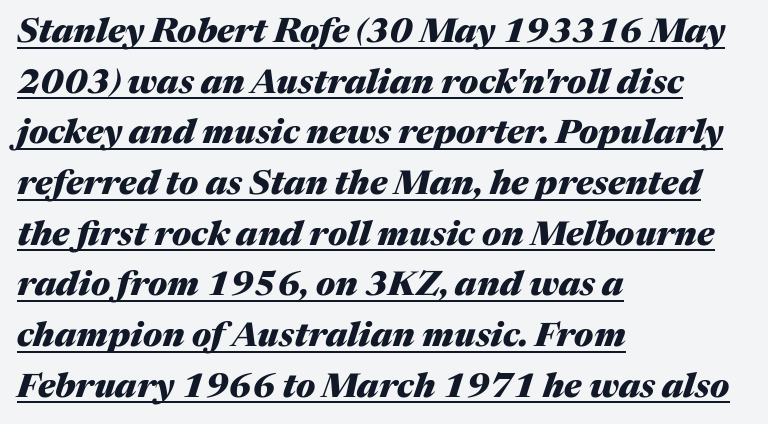
Where is the straight margin? On the left. Look at the tracking — it's just the regular setting, nothing added. Looks like regular typesetting: each glyph gets only the width it needs. Students, this is bold: see how much ink each stroke carries. The leading is moderate, giving the passage an even texture. The lettering tilts uniformly, giving the passage an italic look.
